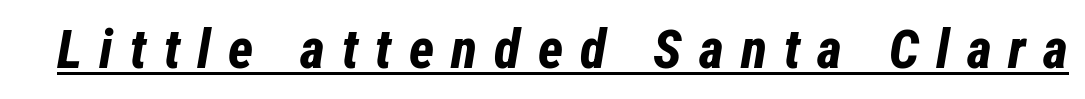
{"italic": "yes", "lean": "right", "slant_degrees": 12, "bold": "yes", "weight": "bold", "width": "condensed", "stroke_contrast": "low", "x_height": "medium", "monospaced": "no", "underline": "yes", "letter_spacing": "wide", "letter_spacing_em": 0.32, "glyph_px": 54}
